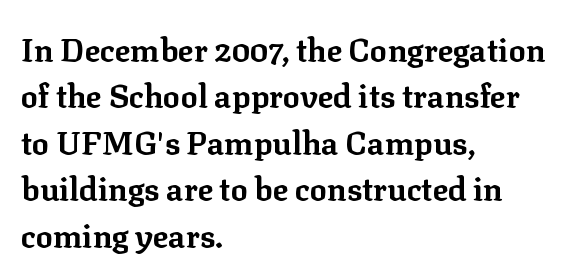
{"serif": "yes", "italic": "no", "bold": "yes", "weight": "bold", "width": "normal", "stroke_contrast": "low", "x_height": "medium", "monospaced": "no", "underline": "no", "align": "left", "line_spacing": "normal", "line_spacing_ratio": 1.45, "letter_spacing": "normal", "letter_spacing_em": 0.0, "glyph_px": 32}
